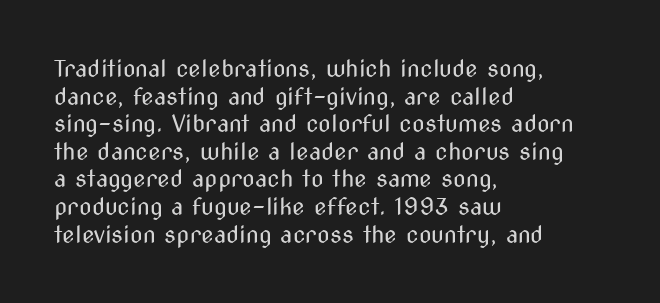
The image shows 23 px text type, upright; set left-aligned, line spacing 1.2x, normal letter spacing, not underlined.
